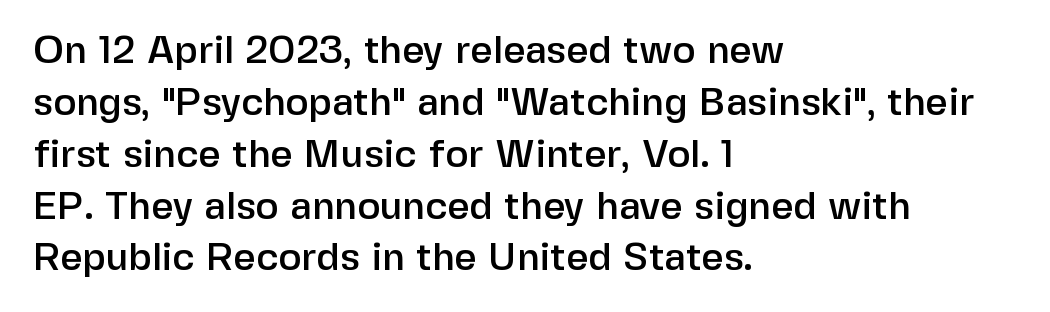
The image shows 39 px sans-serif type, upright; set left-aligned, normal line spacing (1.33x), normal letter spacing, not underlined; low stroke contrast and a medium x-height.
